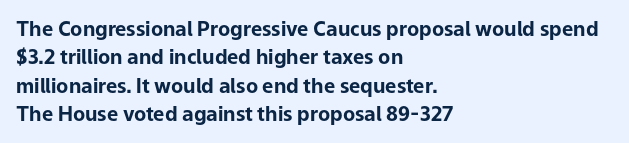
{"italic": "no", "bold": "yes", "underline": "no", "align": "left", "line_spacing": "normal", "line_spacing_ratio": 1.42, "letter_spacing": "normal", "letter_spacing_em": 0.0, "glyph_px": 20}
